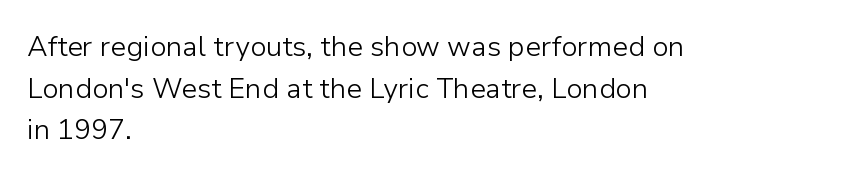
{"serif": "no", "italic": "no", "bold": "no", "weight": "light", "width": "normal", "stroke_contrast": "low", "x_height": "medium", "monospaced": "no", "underline": "no", "align": "left", "line_spacing": "normal", "line_spacing_ratio": 1.49, "letter_spacing": "normal", "letter_spacing_em": 0.0, "glyph_px": 28}
